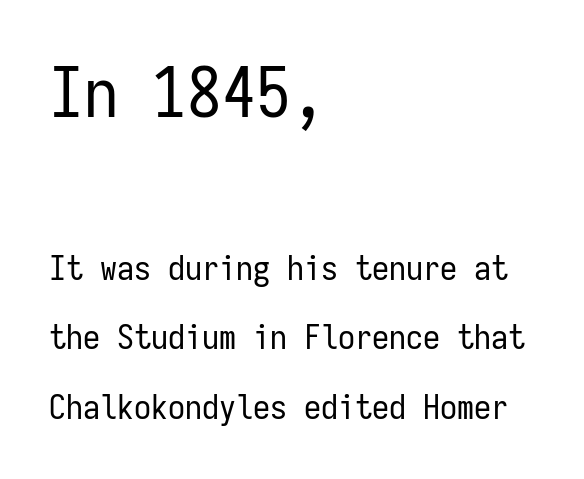
Observe the absence of serifs on each vertical stroke in this sample. Compared with typical paragraphs, the rows here are farther apart. Nothing unusual about the tracking: characters are spaced as the font intends. Caption: upper text group enlarged, lower text group reduced.
